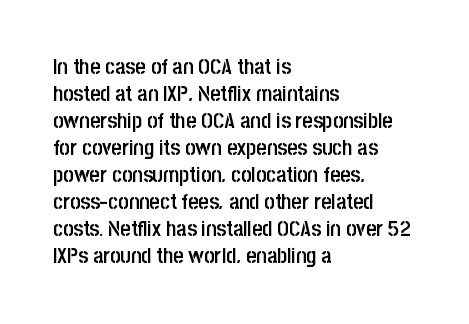
The gap between lines stays unmarked. Casual observation: everything's shoved over to the left. The glyphs have the mass of a demibold cut, below bold. The lettering stays uniformly vertical, giving the passage a roman look. Honestly, the letter spacing is just normal — you wouldn't notice it.
